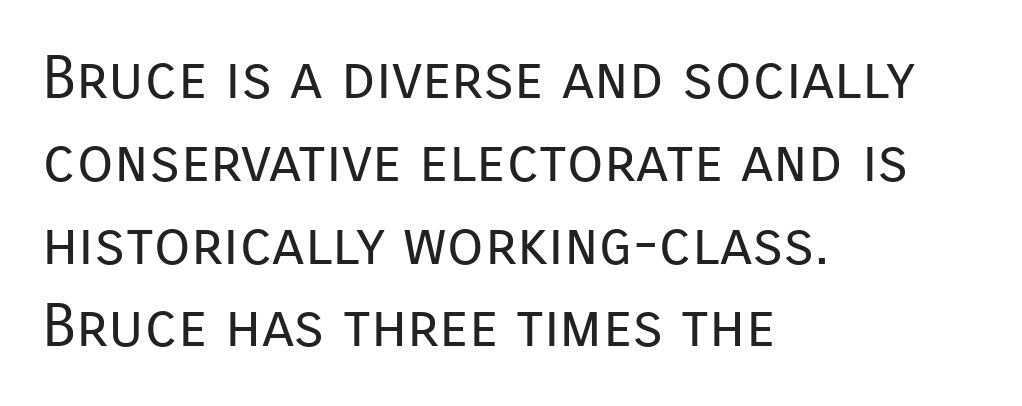
The image shows 60 px regular-weight sans-serif type, upright; set left-aligned, normal line spacing (1.38x), normal letter spacing, not underlined; low stroke contrast and a medium x-height.
